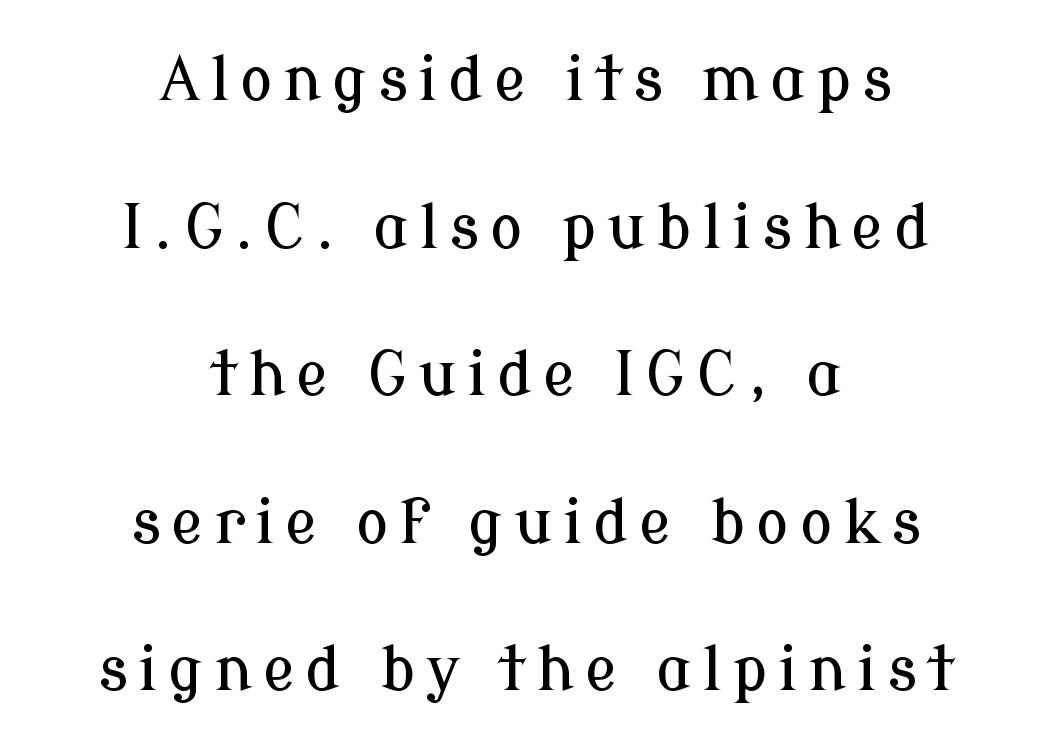
Q: Is the text italic (slanted)? A: No, it is upright.
Q: Is the typeface a serif or a sans-serif typeface? A: Serif.
Q: Is the text underlined? A: No.
Q: How is the paragraph aligned? A: Centered.
Q: Is the spacing between lines tight, normal or loose? A: Loose.
Q: Width (condensed, normal, or wide)? A: Normal.
Q: Stroke contrast? A: Low.
Q: x-height? A: Medium.
Q: Monospaced? A: No.
